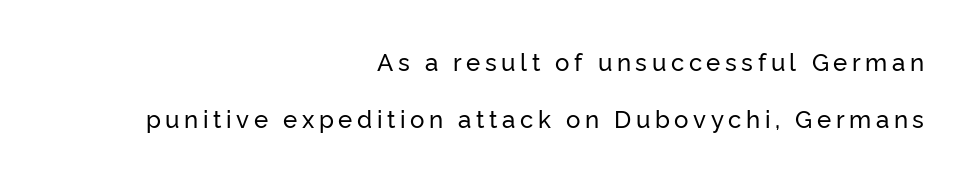
{"italic": "no", "underline": "no", "align": "right", "line_spacing": "loose", "line_spacing_ratio": 2.39, "glyph_px": 24}
